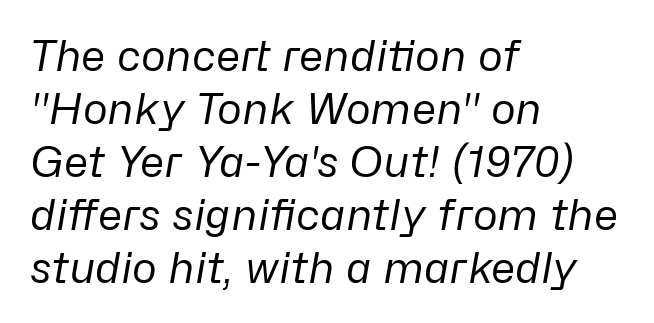
{"italic": "yes", "lean": "right", "slant_degrees": 10, "bold": "no", "weight": "regular", "width": "normal", "stroke_contrast": "low", "x_height": "medium", "monospaced": "no", "underline": "no", "align": "left", "line_spacing": "normal", "line_spacing_ratio": 1.26, "letter_spacing": "normal", "letter_spacing_em": 0.0, "glyph_px": 42}
